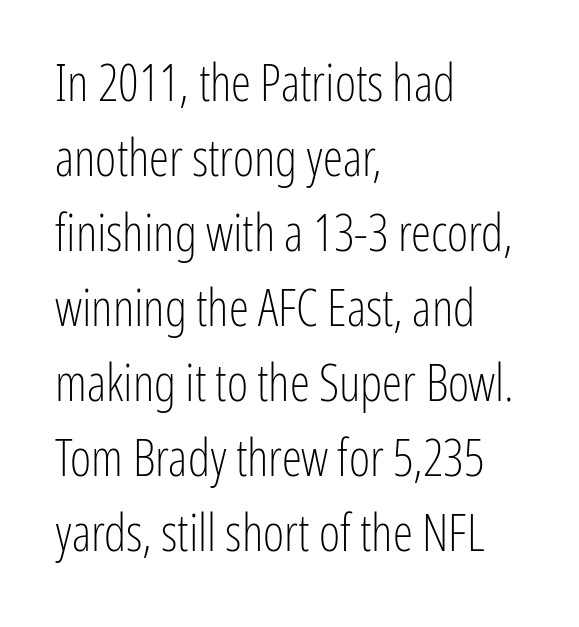
Q: Is the text bold? A: No.
Q: Is the text italic (slanted)? A: No, it is upright.
Q: Is the typeface a serif or a sans-serif typeface? A: Sans-serif.
Q: Is the text underlined? A: No.
Q: How is the paragraph aligned? A: Left-aligned.
Q: Is the spacing between letters normal or unusually wide? A: Normal.
Q: Is the spacing between lines tight, normal or loose? A: Normal.
Q: Width (condensed, normal, or wide)? A: Condensed.
Q: Stroke contrast? A: Low.
Q: x-height? A: Medium.
Q: Monospaced? A: No.
